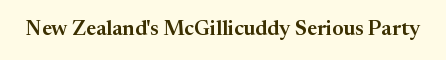
The image shows 21 px text type, upright; set normal letter spacing, not underlined.
